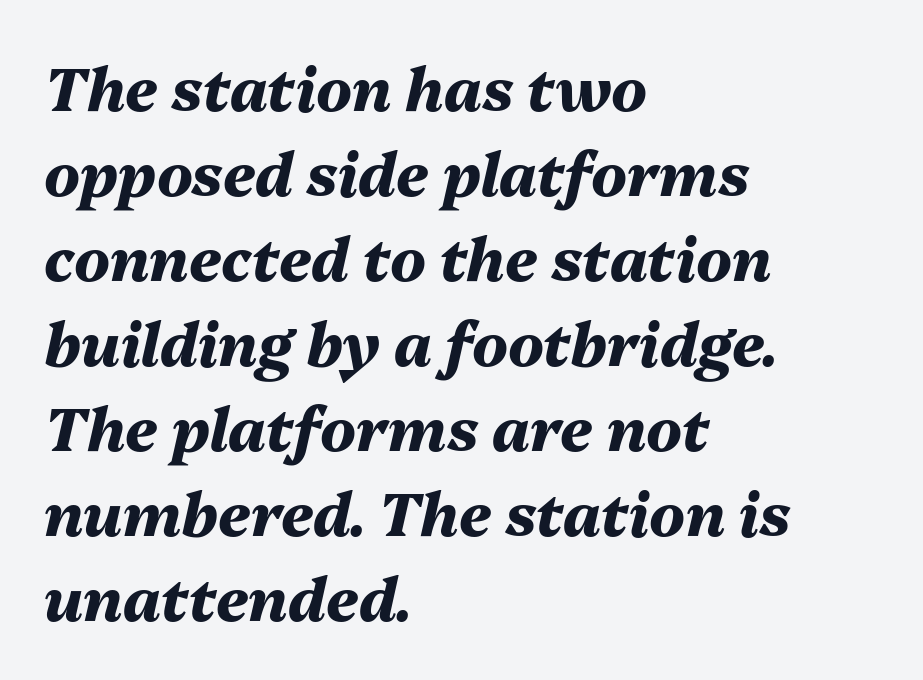
{"italic": "yes", "lean": "right", "slant_degrees": 13, "bold": "yes", "weight": "heavy", "width": "normal", "stroke_contrast": "medium", "x_height": "medium", "monospaced": "no", "underline": "no", "align": "left", "line_spacing": "normal", "line_spacing_ratio": 1.44, "letter_spacing": "normal", "letter_spacing_em": 0.0, "glyph_px": 59}
